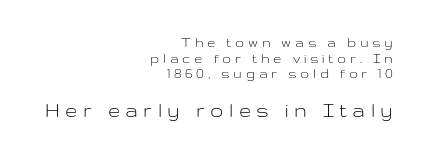
The image shows 22 px text type, upright; set right-aligned, tight line spacing (1.04x), unusually wide letter spacing (+0.25 em), not underlined; the second (bottom) block is 1.47x larger.
